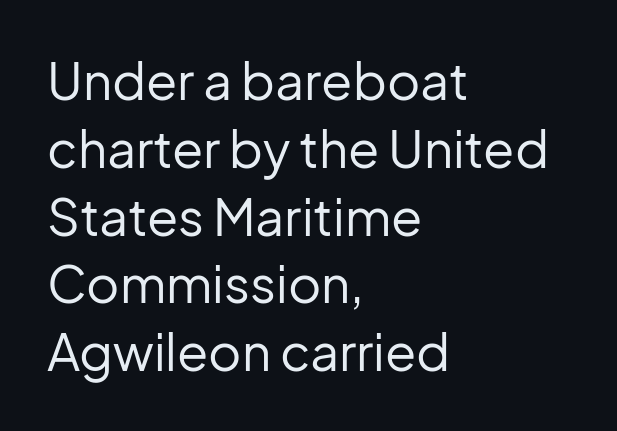
{"serif": "no", "italic": "no", "bold": "no", "weight": "regular", "width": "normal", "stroke_contrast": "low", "x_height": "medium", "monospaced": "no", "underline": "no", "align": "left", "line_spacing": "normal", "line_spacing_ratio": 1.33, "letter_spacing": "normal", "letter_spacing_em": 0.0, "glyph_px": 51}
